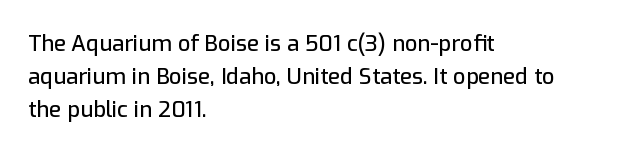
The specimen omits any rule beneath the text block's lines. Is the letter spacing exaggerated? No — it looks like the ordinary default. The typography opts for an upright posture over an oblique one. The rag falls on the right side of this text block. Baseline-to-baseline distance is the conventional proportion of letter height.
